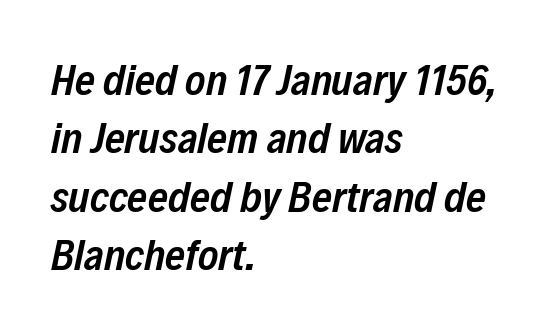
Q: Is the text bold? A: Semi-bold.
Q: Is the text italic (slanted)? A: Yes, it leans right by about 12 degrees.
Q: Is the text underlined? A: No.
Q: How is the paragraph aligned? A: Left-aligned.
Q: Is the spacing between letters normal or unusually wide? A: Normal.
Q: Is the spacing between lines tight, normal or loose? A: Normal.
Q: Width (condensed, normal, or wide)? A: Condensed.
Q: Stroke contrast? A: Low.
Q: x-height? A: Medium.
Q: Monospaced? A: No.
